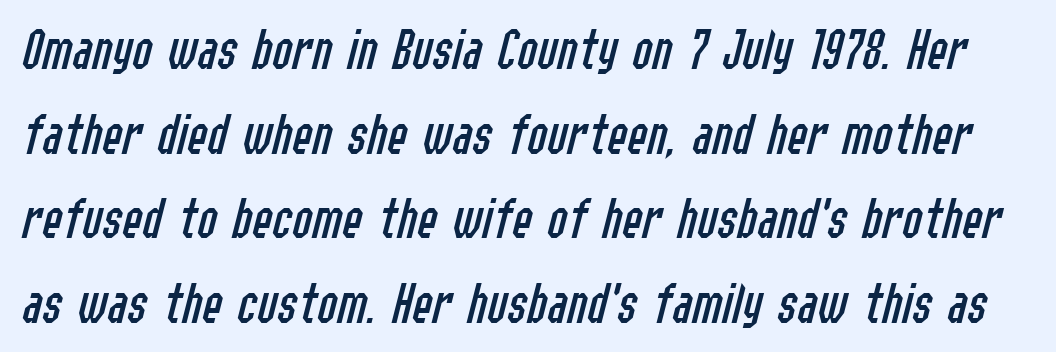
How are the letters spaced? Ordinarily, with no added tracking. The letterforms sit at book weight or below. The gap between lines stays unmarked. Successive baselines arrive at the customary interval.
